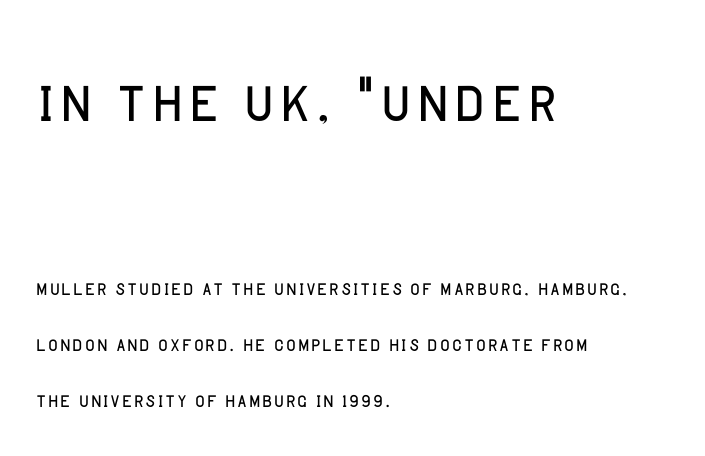
Q: Is the text bold? A: No.
Q: Is the text italic (slanted)? A: No, it is upright.
Q: Is the typeface a serif or a sans-serif typeface? A: Sans-serif.
Q: Is the text underlined? A: No.
Q: How is the paragraph aligned? A: Left-aligned.
Q: Is the spacing between letters normal or unusually wide? A: Normal.
Q: Is the spacing between lines tight, normal or loose? A: Loose.
Q: Which block of text is set in a larger size, the first (top) or the second (bottom)? A: The first (top) one.
Q: Width (condensed, normal, or wide)? A: Normal.
Q: Stroke contrast? A: Low.
Q: x-height? A: Large.
Q: Monospaced? A: No.
